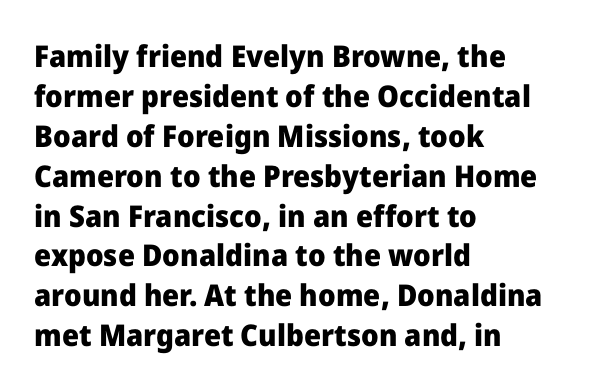
This rendering leaves character spacing at its baseline value. Plenty of ink on the page — the face is bold. The type family on display is of the sans-serif kind. All the whitespace from short lines collects on the right.
